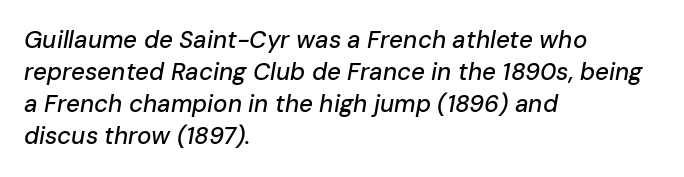
The image shows 24 px text type, italic (leaning right); set left-aligned, normal line spacing (1.34x), normal letter spacing, not underlined.
